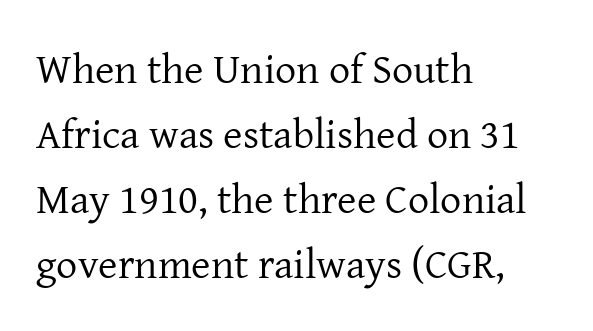
The image shows 42 px regular-weight serif type, upright; set left-aligned, normal line spacing (1.55x), normal letter spacing, not underlined; low stroke contrast and a medium x-height.
